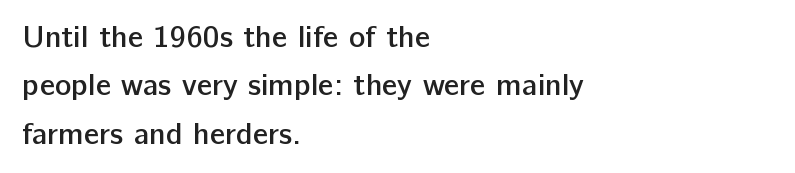
The image shows 31 px semibold sans-serif type, upright; set left-aligned, normal line spacing (1.56x), normal letter spacing, not underlined; low stroke contrast and a medium x-height.
